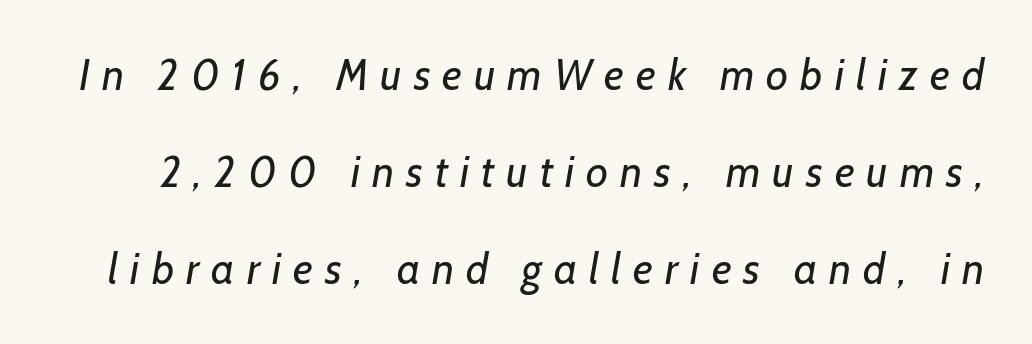
{"serif": "no", "bold": "no", "weight": "regular", "width": "normal", "stroke_contrast": "low", "x_height": "medium", "monospaced": "no", "underline": "no", "line_spacing": "loose", "line_spacing_ratio": 2.26, "letter_spacing": "wide", "letter_spacing_em": 0.28, "glyph_px": 43}
